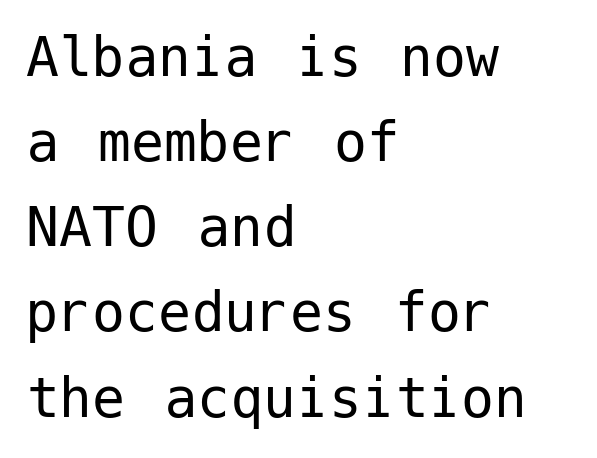
Q: Is the text bold? A: No.
Q: Is the text italic (slanted)? A: No, it is upright.
Q: Is the typeface a serif or a sans-serif typeface? A: Sans-serif.
Q: Is the text underlined? A: No.
Q: How is the paragraph aligned? A: Left-aligned.
Q: Is the spacing between letters normal or unusually wide? A: Normal.
Q: Is the spacing between lines tight, normal or loose? A: Normal.
Q: Width (condensed, normal, or wide)? A: Normal.
Q: Stroke contrast? A: Low.
Q: x-height? A: Medium.
